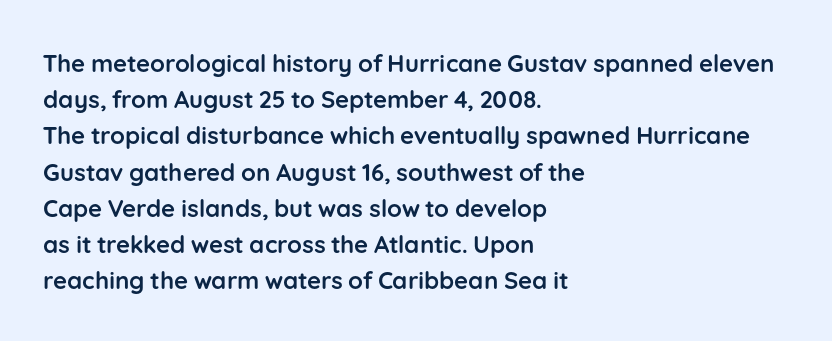
The image shows 24 px bold type, upright; set left-aligned, normal line spacing (1.51x), normal letter spacing, not underlined.
